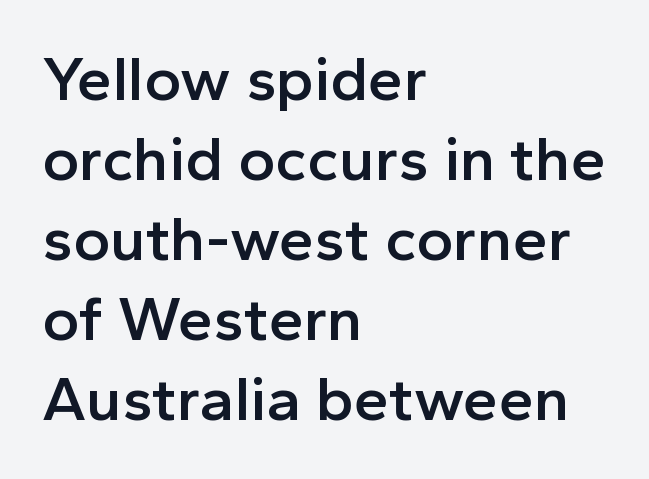
Q: Is the text bold? A: Semi-bold.
Q: Is the text italic (slanted)? A: No, it is upright.
Q: Is the typeface a serif or a sans-serif typeface? A: Sans-serif.
Q: Is the text underlined? A: No.
Q: How is the paragraph aligned? A: Left-aligned.
Q: Is the spacing between letters normal or unusually wide? A: Normal.
Q: Is the spacing between lines tight, normal or loose? A: Normal.
Q: Width (condensed, normal, or wide)? A: Normal.
Q: x-height? A: Medium.
Q: Monospaced? A: No.
